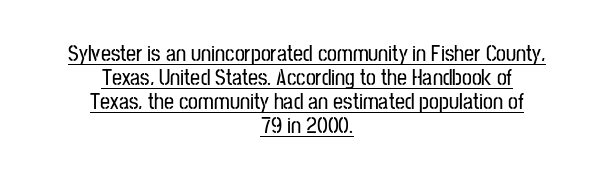
Q: Is the text italic (slanted)? A: No, it is upright.
Q: Is the text underlined? A: Yes.
Q: How is the paragraph aligned? A: Centered.
Q: Is the spacing between letters normal or unusually wide? A: Normal.
Q: Is the spacing between lines tight, normal or loose? A: Tight.
